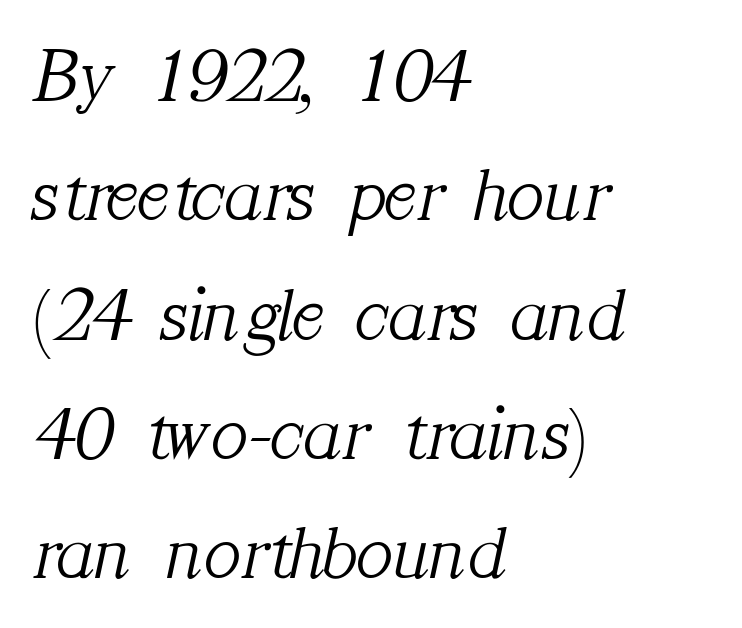
The image shows 77 px light serif type, italic (leaning right); set left-aligned, normal line spacing (1.55x), normal letter spacing, not underlined; medium stroke contrast and a medium x-height.
